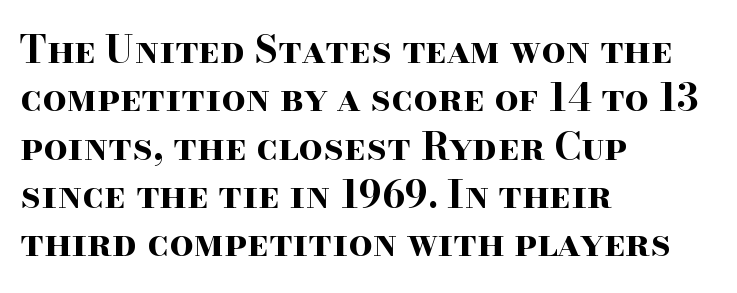
Q: Is the text bold? A: Yes.
Q: Is the text italic (slanted)? A: No, it is upright.
Q: Is the typeface a serif or a sans-serif typeface? A: Serif.
Q: Is the text underlined? A: No.
Q: How is the paragraph aligned? A: Left-aligned.
Q: Is the spacing between letters normal or unusually wide? A: Normal.
Q: Is the spacing between lines tight, normal or loose? A: Normal.
Q: Width (condensed, normal, or wide)? A: Wide.
Q: Stroke contrast? A: High.
Q: x-height? A: Small.
Q: Monospaced? A: No.
